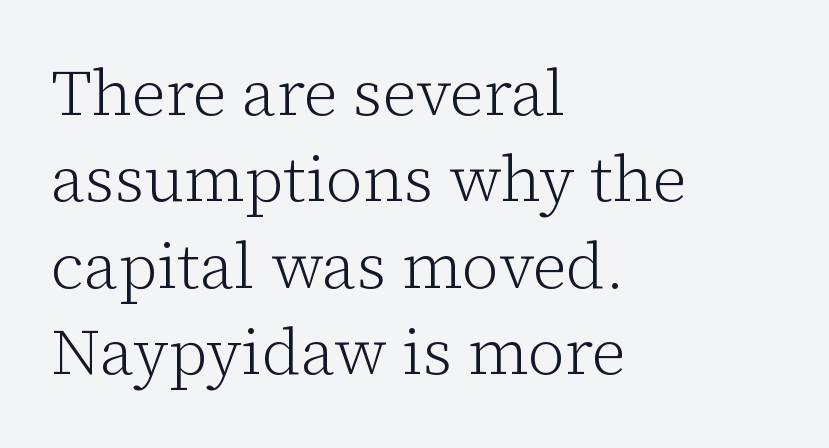
{"serif": "yes", "italic": "no", "bold": "no", "weight": "light", "width": "normal", "stroke_contrast": "low", "x_height": "medium", "monospaced": "no", "underline": "no", "align": "left", "line_spacing": "normal", "line_spacing_ratio": 1.33, "letter_spacing": "normal", "letter_spacing_em": 0.0, "glyph_px": 65}
